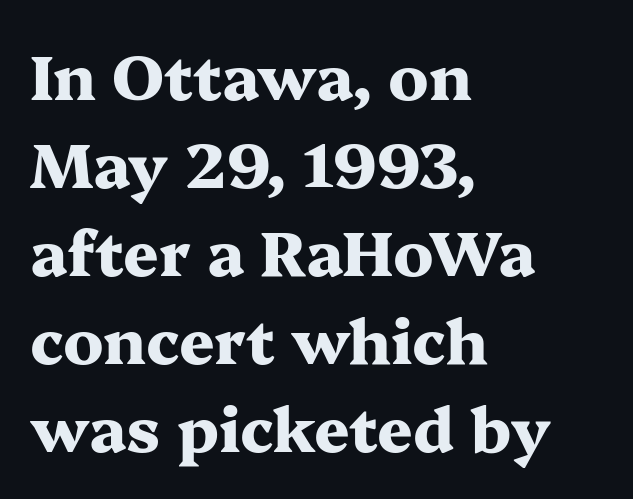
Honestly, there is no underline to notice here at all. Does the copy run flush right? No — it runs flush left. The typography opts for an upright posture over an oblique one. Do the characters align in a grid? No, the font is proportional. Students, observe: this is what conventionally led text looks like. What stands out about the letter spacing? Nothing — it is the standard amount.
